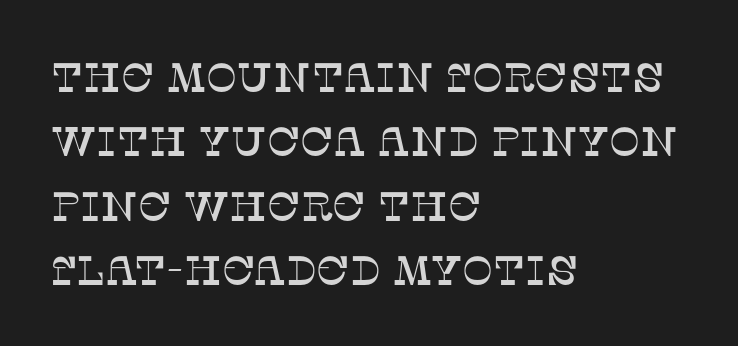
The ragged edge is on the right, which tells us the setting is flush left. Posture: straight, roman, zero tilt. The line texture is even and compact thanks to regular tracking. Rule under the text: the space is simply empty.
